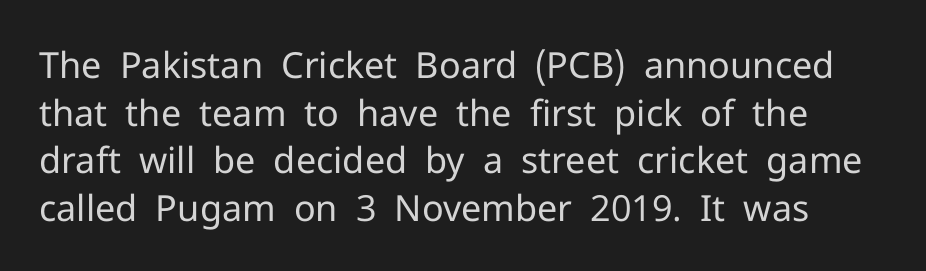
What's the leading like? Ordinary, nothing unusual. You can tell from the bare stems that sans-serif type was used. Stroke mass is kept to a normal reading level or below. Each letter keeps its own natural width here, so spacing adapts to shape. What stands out about the letter spacing? Nothing — it is the standard amount.
